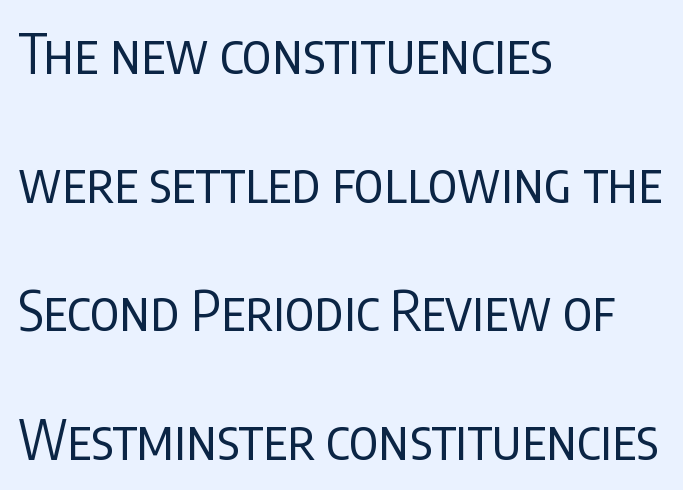
This reads as an unemphasized weight, regular at the heaviest. Alignment: flush left. Ascenders rise straight up at ninety degrees. There is no visible air inserted between adjacent glyphs. The vertical gap from one line to the next is large. Rule under the text: the space is simply empty.
